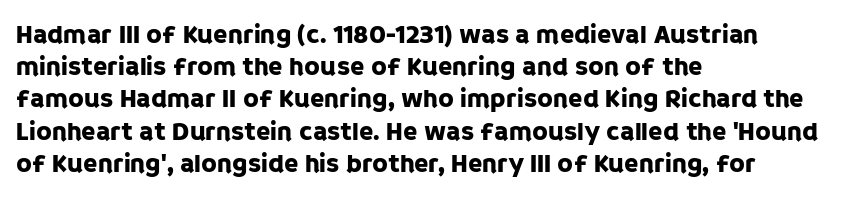
The image shows 26 px text type, upright; set left-aligned, line spacing 1.24x, normal letter spacing, not underlined.
